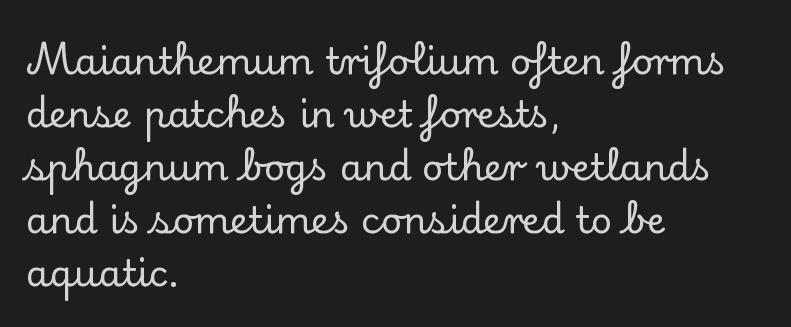
This rendering features lettering with no underline. The letters advance in unequal steps, a hallmark of proportional type. The paragraph has a hard left edge and a soft right edge. Compared with typical paragraphs, the rows here are spaced about the same. Standard letterfit; no display-style spreading of the glyphs. Stroke terminals: seriffed.
